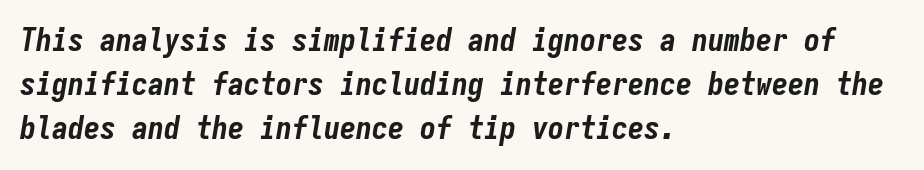
Q: Is the text bold? A: Yes.
Q: Is the text italic (slanted)? A: Yes, it leans right by about 9 degrees.
Q: Is the text underlined? A: No.
Q: How is the paragraph aligned? A: Left-aligned.
Q: Is the spacing between letters normal or unusually wide? A: Normal.
Q: Is the spacing between lines tight, normal or loose? A: Normal.
Q: Width (condensed, normal, or wide)? A: Condensed.
Q: Stroke contrast? A: Low.
Q: x-height? A: Medium.
Q: Monospaced? A: Yes.
